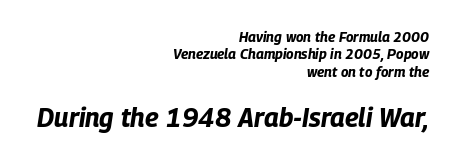
Observe the ordinary spacing: letters are neighbours, not strangers. Each glyph is drawn with heavy, bold strokes. One-word summary of the alignment: right. The zone under the glyphs is completely vacant. Note: smaller setting up top, larger setting below.
